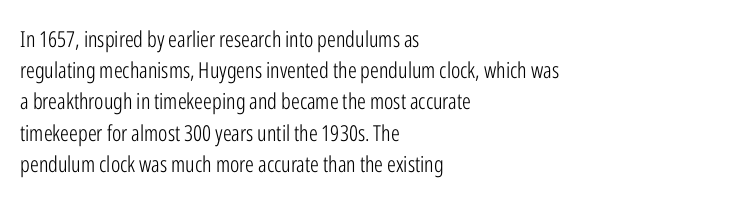
The image shows 22 px text type, upright; set left-aligned, normal line spacing (1.42x), normal letter spacing, not underlined.
